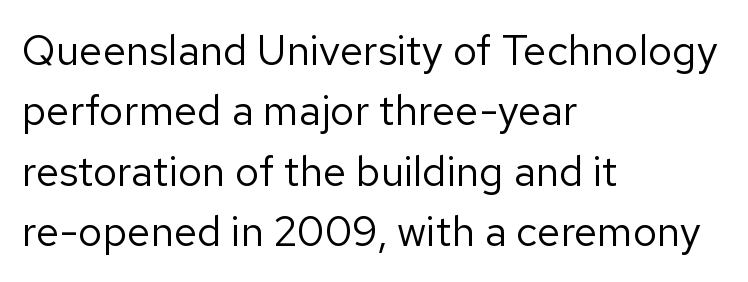
{"serif": "no", "italic": "no", "bold": "no", "weight": "regular", "width": "normal", "stroke_contrast": "low", "x_height": "medium", "monospaced": "no", "underline": "no", "align": "left", "line_spacing": "normal", "line_spacing_ratio": 1.44, "letter_spacing": "normal", "letter_spacing_em": 0.0, "glyph_px": 42}
